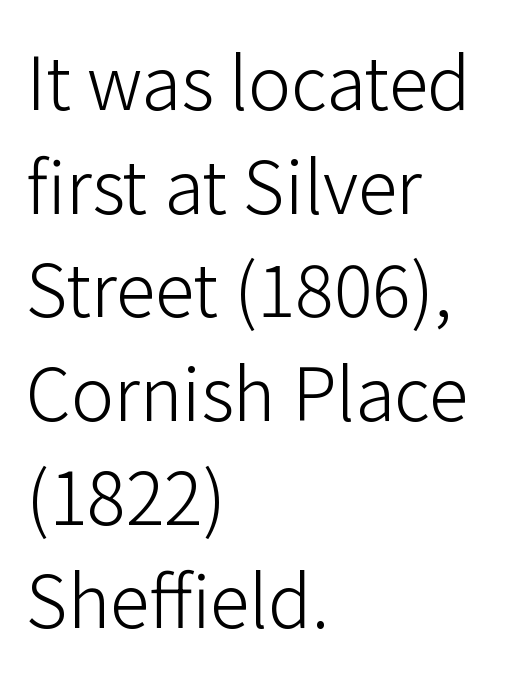
The image shows 72 px light sans-serif type, upright; set left-aligned, normal line spacing (1.44x), normal letter spacing, not underlined; low stroke contrast and a medium x-height.
